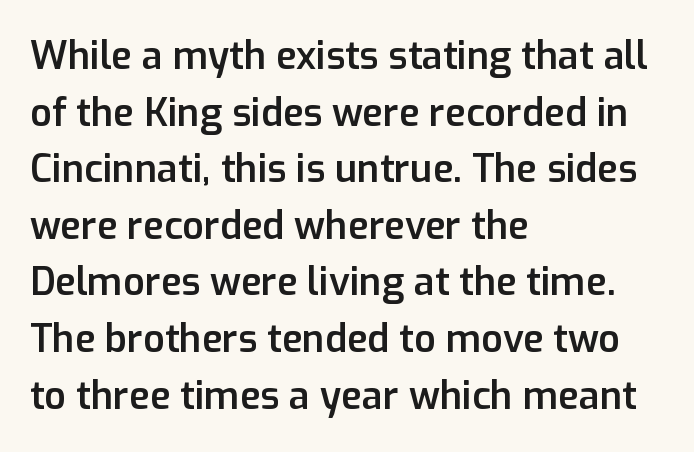
{"serif": "no", "italic": "no", "bold": "semi", "weight": "semibold", "width": "normal", "stroke_contrast": "low", "x_height": "medium", "monospaced": "no", "underline": "no", "align": "left", "line_spacing": "normal", "line_spacing_ratio": 1.49, "letter_spacing": "normal", "letter_spacing_em": 0.0, "glyph_px": 38}
